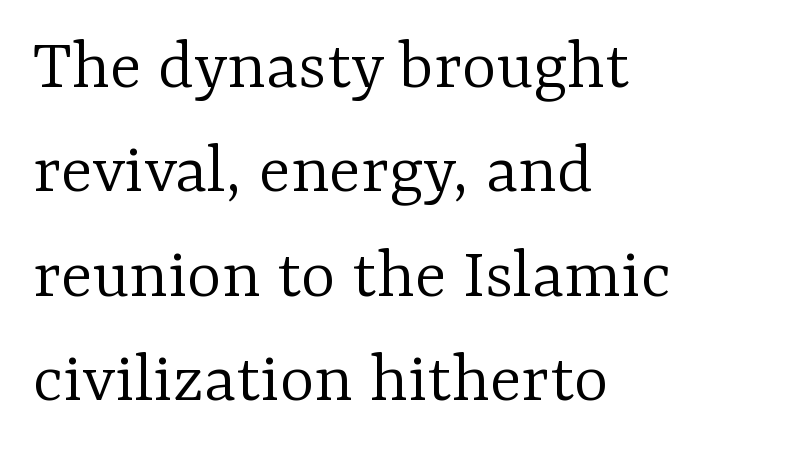
Q: Is the text bold? A: No.
Q: Is the text italic (slanted)? A: No, it is upright.
Q: Is the typeface a serif or a sans-serif typeface? A: Serif.
Q: Is the text underlined? A: No.
Q: How is the paragraph aligned? A: Left-aligned.
Q: Is the spacing between letters normal or unusually wide? A: Normal.
Q: Is the spacing between lines tight, normal or loose? A: Normal.
Q: Width (condensed, normal, or wide)? A: Normal.
Q: Stroke contrast? A: Low.
Q: x-height? A: Medium.
Q: Monospaced? A: No.
